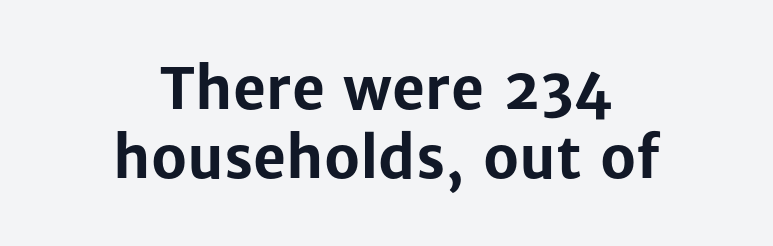
Notice how the passage keeps no hard edge, just a central spine. The glyphs are unaccompanied by any horizontal stroke below them. In terms of letterform style, serifs are entirely absent. The passage shown is typed in a proportional face where columns would drift. The letters sit at their default tracking, neither squeezed nor spread. The lettering stays uniformly vertical, giving the passage a roman look.
